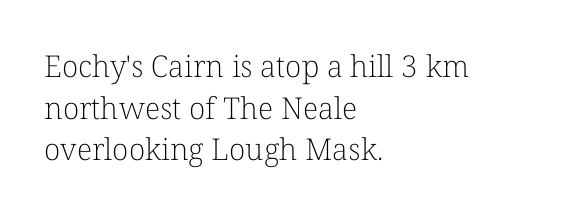
The image shows 30 px light serif type, upright; set left-aligned, normal line spacing (1.39x), normal letter spacing, not underlined; low stroke contrast and a medium x-height.
